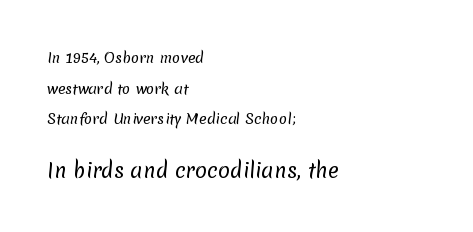
{"bold": "no", "underline": "no", "align": "left", "line_spacing": "loose", "line_spacing_ratio": 2.18, "letter_spacing": "normal", "letter_spacing_em": 0.0, "larger_block": "second", "size_ratio": 1.43, "glyph_px": 20}
